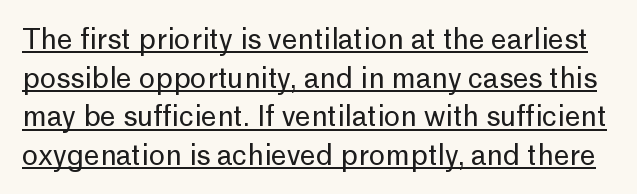
{"serif": "no", "italic": "no", "bold": "no", "weight": "regular", "width": "normal", "stroke_contrast": "low", "x_height": "medium", "monospaced": "no", "underline": "yes", "line_spacing": "normal", "line_spacing_ratio": 1.38, "letter_spacing": "normal", "letter_spacing_em": 0.0, "glyph_px": 28}
